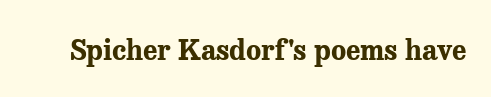
{"serif": "yes", "italic": "no", "bold": "yes", "weight": "bold", "width": "normal", "stroke_contrast": "medium", "x_height": "medium", "monospaced": "no", "underline": "no", "letter_spacing": "normal", "letter_spacing_em": 0.0, "glyph_px": 28}
